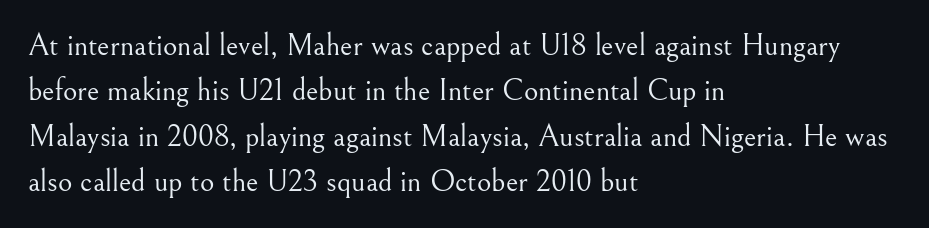
{"serif": "yes", "italic": "no", "bold": "no", "weight": "light", "width": "normal", "stroke_contrast": "medium", "x_height": "small", "monospaced": "no", "underline": "no", "align": "left", "line_spacing": "normal", "line_spacing_ratio": 1.46, "letter_spacing": "normal", "letter_spacing_em": 0.0, "glyph_px": 31}
